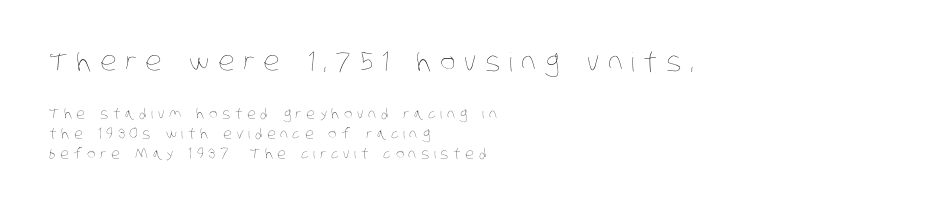
Loose tracking; the words dissolve into strings of separated letters. A student would call this left alignment; a typographer would say flush left, rag right. Summary of vertical rhythm: regular, with standard interline spacing. Typesetter's note — upper block bumped up in size, lower block left smaller. Check under the words: just untouched page.
